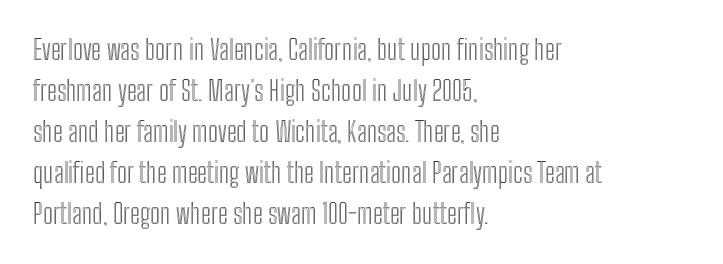
The image shows 27 px text type, upright; set left-aligned, normal line spacing (1.52x), normal letter spacing, not underlined.
